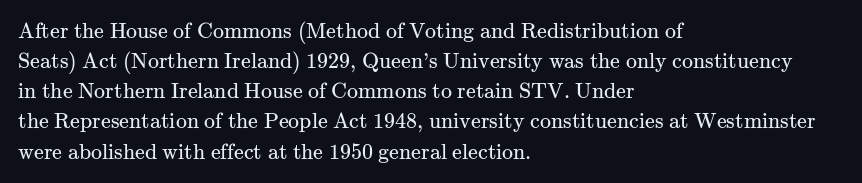
{"italic": "no", "bold": "no", "underline": "no", "align": "left", "line_spacing": "normal", "line_spacing_ratio": 1.37, "letter_spacing": "normal", "letter_spacing_em": 0.0, "glyph_px": 22}
